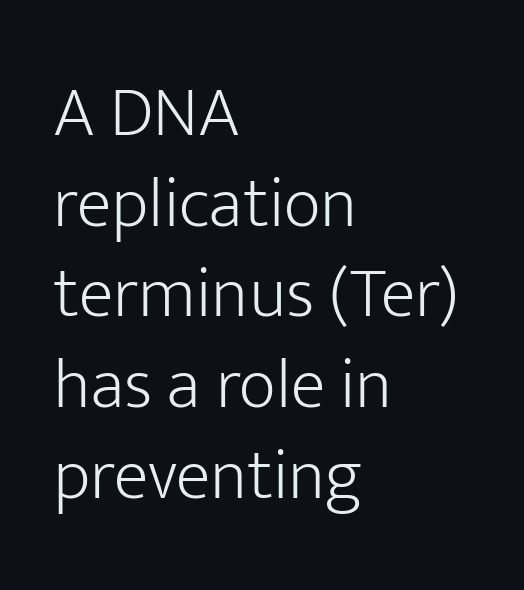
{"serif": "no", "italic": "no", "bold": "no", "weight": "light", "width": "normal", "stroke_contrast": "low", "x_height": "medium", "monospaced": "no", "underline": "no", "align": "left", "line_spacing": "normal", "line_spacing_ratio": 1.26, "letter_spacing": "normal", "letter_spacing_em": 0.0, "glyph_px": 72}
